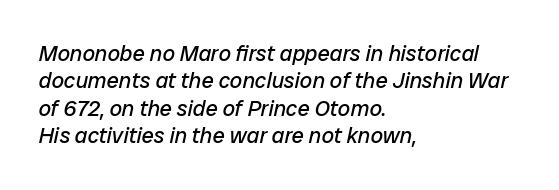
{"italic": "yes", "lean": "right", "slant_degrees": 12, "bold": "no", "underline": "no", "align": "left", "line_spacing": "normal", "line_spacing_ratio": 1.25, "letter_spacing": "normal", "letter_spacing_em": 0.0, "glyph_px": 22}
